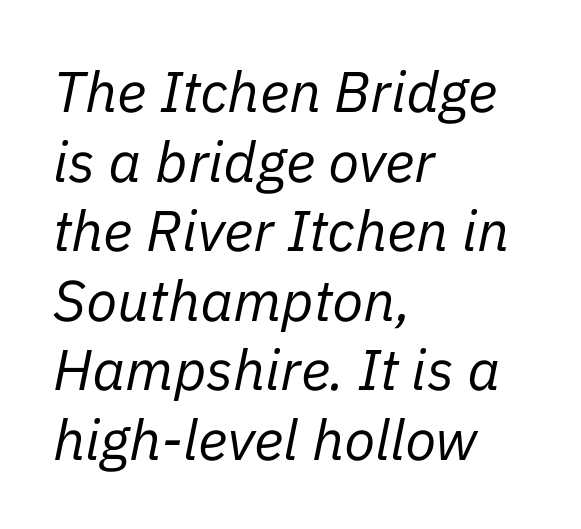
Q: Is the text bold? A: No.
Q: Is the text italic (slanted)? A: Yes, it leans right by about 11 degrees.
Q: Is the text underlined? A: No.
Q: How is the paragraph aligned? A: Left-aligned.
Q: Is the spacing between letters normal or unusually wide? A: Normal.
Q: Width (condensed, normal, or wide)? A: Normal.
Q: Stroke contrast? A: Low.
Q: x-height? A: Medium.
Q: Monospaced? A: No.
